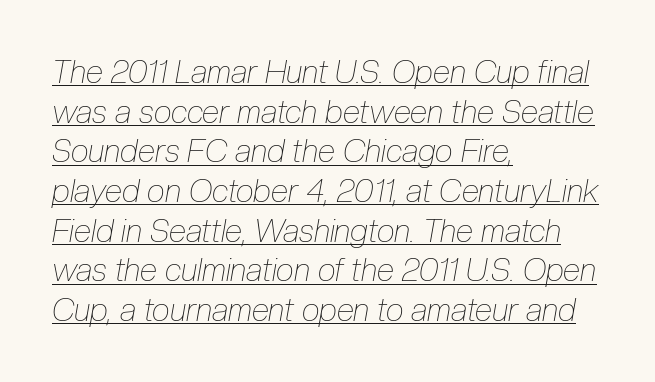
Looking at the ascenders, they clearly lean. Glance below the letters and you will spot a drawn line. Typeset ragged right — the left edge is the straight one. Is this a heavy cut? Hardly; it is regular or lighter. This sample has the flowing, uneven cadence of proportional lettering. Honestly, the letter spacing is just normal — you wouldn't notice it.
